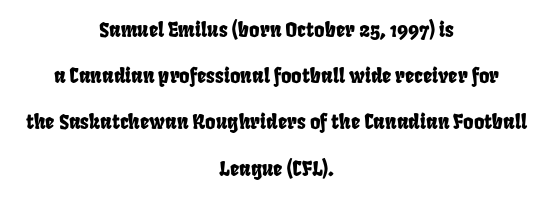
{"underline": "no", "align": "center", "line_spacing": "loose", "line_spacing_ratio": 2.31, "letter_spacing": "normal", "letter_spacing_em": 0.0, "glyph_px": 20}
